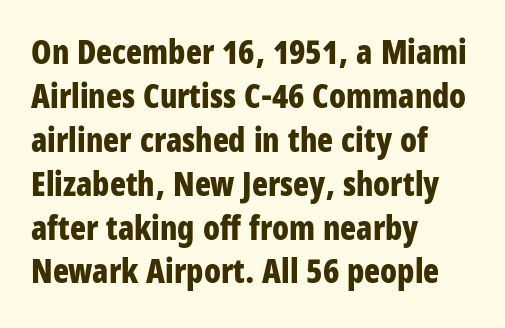
Q: Is the text bold? A: Yes.
Q: Is the text italic (slanted)? A: No, it is upright.
Q: Is the typeface a serif or a sans-serif typeface? A: Sans-serif.
Q: Is the text underlined? A: No.
Q: How is the paragraph aligned? A: Left-aligned.
Q: Is the spacing between letters normal or unusually wide? A: Normal.
Q: Is the spacing between lines tight, normal or loose? A: Normal.
Q: Width (condensed, normal, or wide)? A: Condensed.
Q: Stroke contrast? A: Low.
Q: x-height? A: Large.
Q: Monospaced? A: No.
